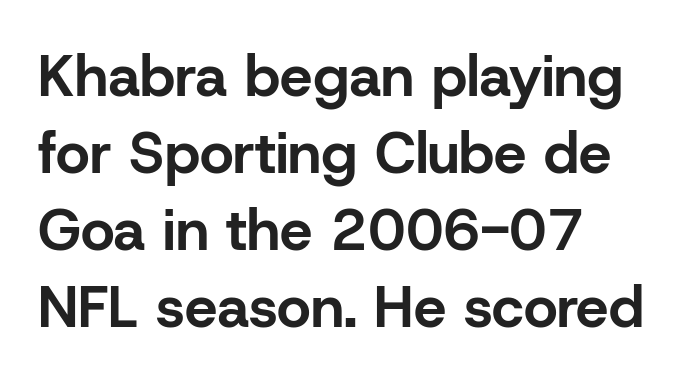
One-word summary of the alignment: left. The font's upright variant was chosen for this text. The letters advance in unequal steps, a hallmark of proportional type. Line spacing here is normal.
